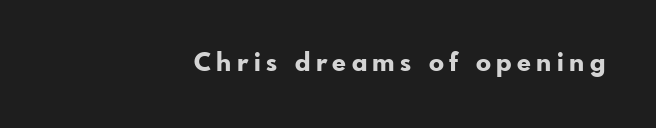
{"italic": "no", "bold": "yes", "underline": "no", "align": "right", "letter_spacing": "wide", "letter_spacing_em": 0.22, "glyph_px": 25}
